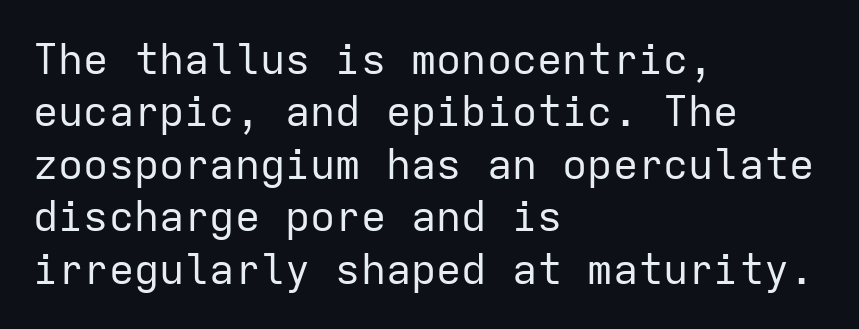
Teacher's note: observe the even left margin — that is flush-left alignment. Every character here occupies the same horizontal width, giving the sample a typewriter-like rhythm. Characters follow at the spacing the type designer built in. The weight tops out at a normal text grade. Compared with typical paragraphs, the rows here are spaced about the same.
